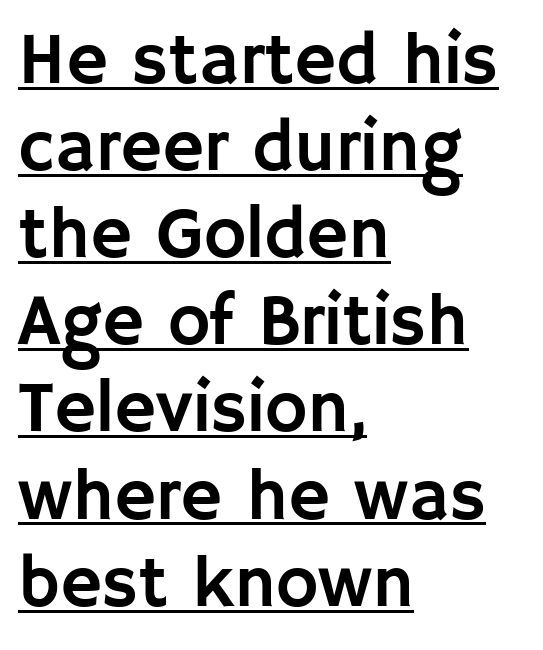
Q: Is the text italic (slanted)? A: No, it is upright.
Q: Is the typeface a serif or a sans-serif typeface? A: Sans-serif.
Q: Is the text underlined? A: Yes.
Q: How is the paragraph aligned? A: Left-aligned.
Q: Is the spacing between letters normal or unusually wide? A: Normal.
Q: Width (condensed, normal, or wide)? A: Normal.
Q: Stroke contrast? A: Low.
Q: x-height? A: Large.
Q: Monospaced? A: No.
